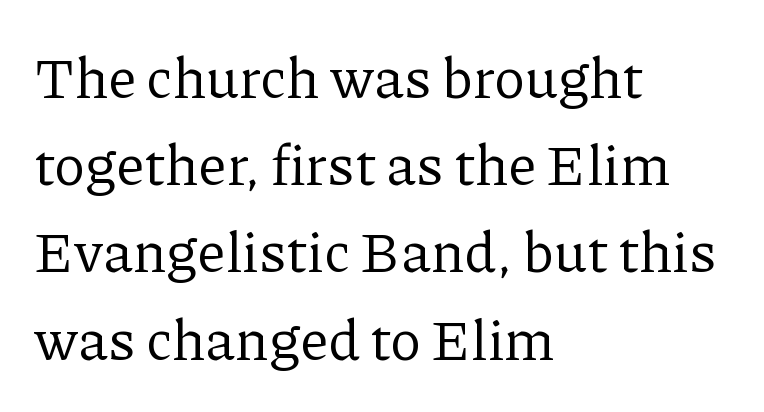
Q: Is the text bold? A: No.
Q: Is the text italic (slanted)? A: No, it is upright.
Q: Is the typeface a serif or a sans-serif typeface? A: Serif.
Q: Is the text underlined? A: No.
Q: How is the paragraph aligned? A: Left-aligned.
Q: Is the spacing between letters normal or unusually wide? A: Normal.
Q: Is the spacing between lines tight, normal or loose? A: Normal.
Q: Width (condensed, normal, or wide)? A: Normal.
Q: Stroke contrast? A: Low.
Q: x-height? A: Medium.
Q: Monospaced? A: No.
